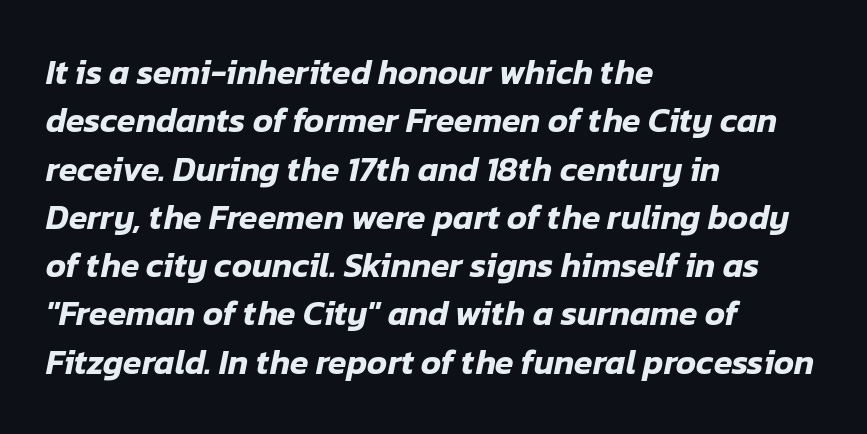
The text carries the slant typical of an italic or oblique font. This rendering uses left alignment, leaving the right contour irregular. Rule under the text: the space is simply empty. Compared with typical body copy, the letter spacing here is the same. Regarding leading, the lines here are spaced in the standard way. Think of a printed novel: that variable character pitch is what you see here.
